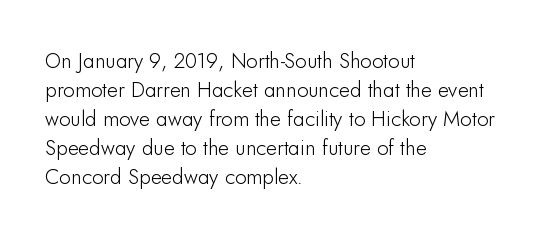
Does the leading feel generous? No, just average. Nobody touched the tracking dial on this one. This is the regular roman posture of the typeface. Visually the block forms a straight wall on the left and a jagged coastline on the right.
